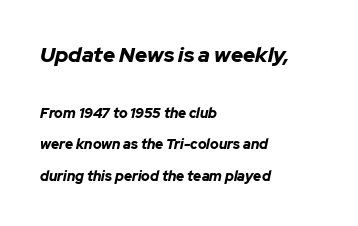
{"italic": "yes", "lean": "right", "slant_degrees": 12, "bold": "yes", "underline": "no", "align": "left", "line_spacing": "loose", "line_spacing_ratio": 2.22, "letter_spacing": "normal", "letter_spacing_em": 0.0, "larger_block": "first", "size_ratio": 1.5, "glyph_px": 21}
